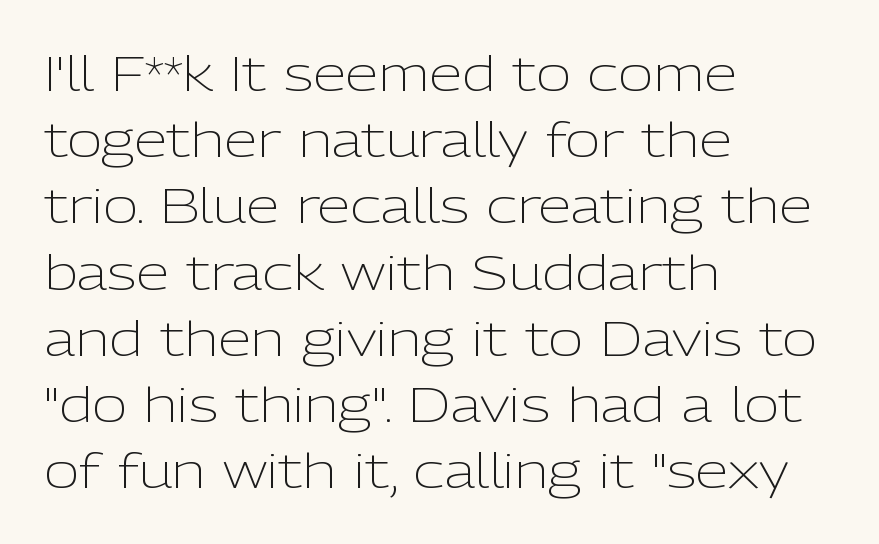
{"serif": "no", "italic": "no", "bold": "no", "weight": "light", "width": "normal", "stroke_contrast": "low", "x_height": "medium", "monospaced": "no", "underline": "no", "align": "left", "line_spacing": "normal", "line_spacing_ratio": 1.38, "letter_spacing": "normal", "letter_spacing_em": 0.0, "glyph_px": 48}
